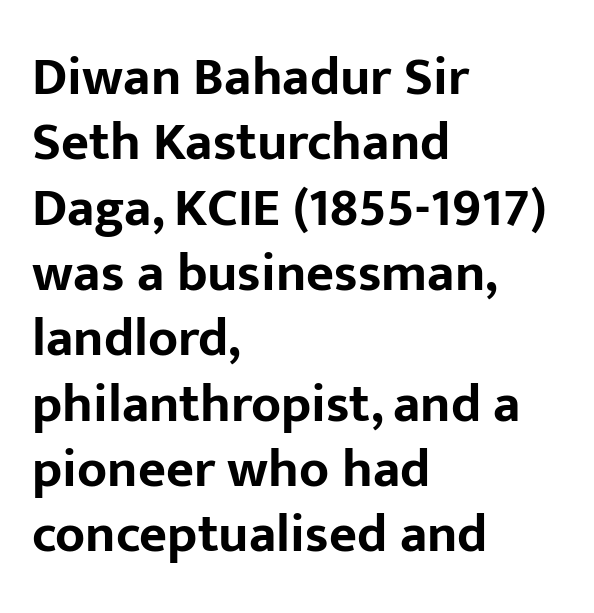
{"serif": "no", "italic": "no", "bold": "yes", "weight": "bold", "width": "normal", "stroke_contrast": "low", "x_height": "medium", "monospaced": "no", "underline": "no", "align": "left", "line_spacing_ratio": 1.21, "letter_spacing": "normal", "letter_spacing_em": 0.0, "glyph_px": 54}
